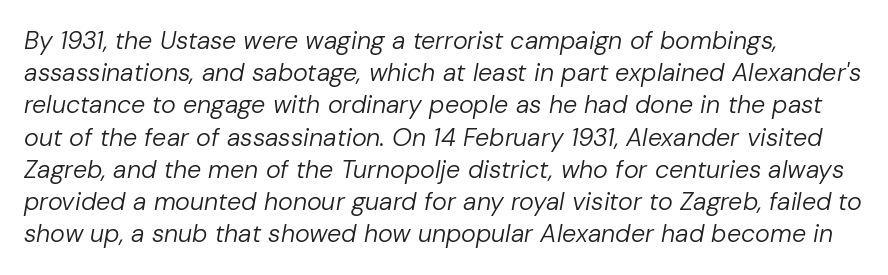
{"italic": "yes", "lean": "right", "slant_degrees": 10, "bold": "no", "underline": "no", "align": "left", "line_spacing": "normal", "line_spacing_ratio": 1.29, "letter_spacing": "normal", "letter_spacing_em": 0.0, "glyph_px": 25}
